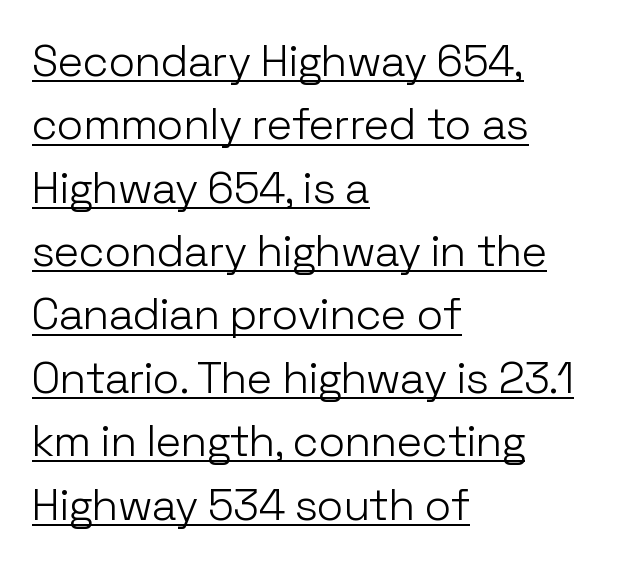
Q: Is the text bold? A: No.
Q: Is the text italic (slanted)? A: No, it is upright.
Q: Is the typeface a serif or a sans-serif typeface? A: Sans-serif.
Q: Is the text underlined? A: Yes.
Q: How is the paragraph aligned? A: Left-aligned.
Q: Is the spacing between letters normal or unusually wide? A: Normal.
Q: Is the spacing between lines tight, normal or loose? A: Normal.
Q: Width (condensed, normal, or wide)? A: Normal.
Q: Stroke contrast? A: Low.
Q: x-height? A: Medium.
Q: Monospaced? A: No.
